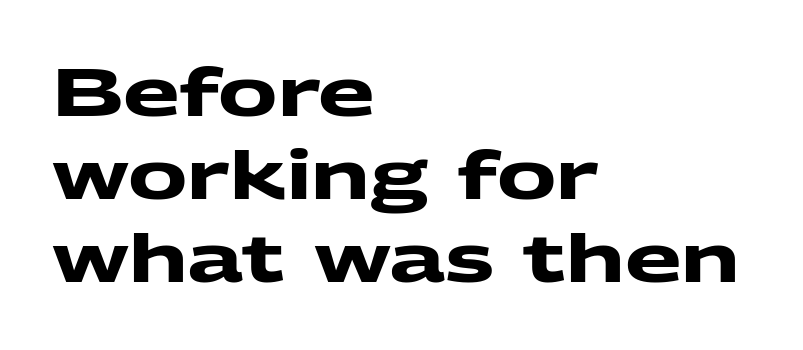
Is this a sans? Yes — the strokes have no serifs. This rendering uses left alignment, leaving the right contour irregular. Thick stems and heavy bowls — unmistakably bold. Proportional: the letters do not fall into vertical columns.
